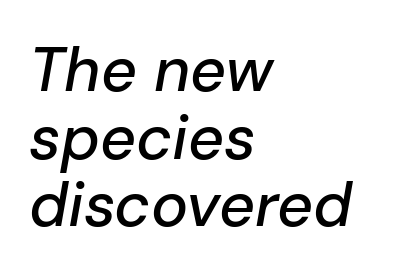
You could not count columns in this text — the font is proportionally spaced. The rendering keeps characters at their native spacing. If you drew a line through each stem, it would be angled. Horizontal alignment here is leftward, the default for most running prose. Lines of text with bare space underneath.
